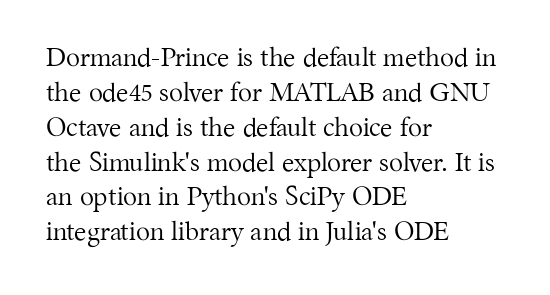
The strip under each line holds only bare page. Short note: letters normally spaced. The axis of the letterforms is exactly vertical. Line spacing here is normal. The rendering anchors every line to the left-hand side.
